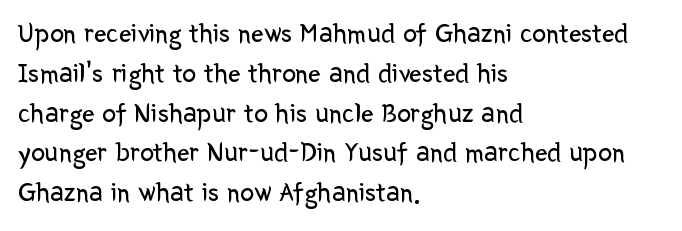
The image shows 28 px regular-weight sans-serif type, upright; set left-aligned, normal line spacing (1.42x), normal letter spacing, not underlined; low stroke contrast and a medium x-height.
